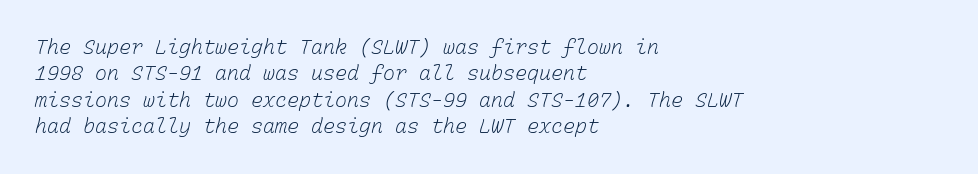
{"bold": "no", "underline": "no", "align": "left", "line_spacing": "normal", "line_spacing_ratio": 1.32, "letter_spacing": "normal", "letter_spacing_em": 0.0, "glyph_px": 20}
